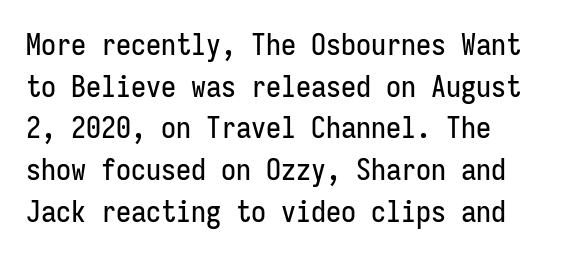
{"serif": "no", "italic": "no", "width": "condensed", "stroke_contrast": "low", "x_height": "medium", "monospaced": "yes", "underline": "no", "align": "left", "line_spacing": "normal", "line_spacing_ratio": 1.39, "letter_spacing": "normal", "letter_spacing_em": 0.0, "glyph_px": 30}
